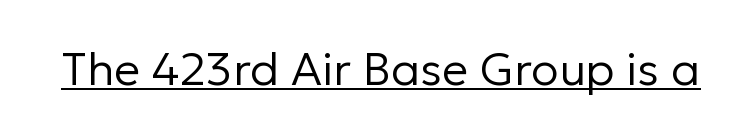
{"serif": "no", "italic": "no", "bold": "no", "weight": "regular", "width": "normal", "stroke_contrast": "low", "x_height": "medium", "monospaced": "no", "underline": "yes", "letter_spacing": "normal", "letter_spacing_em": 0.0, "glyph_px": 46}
